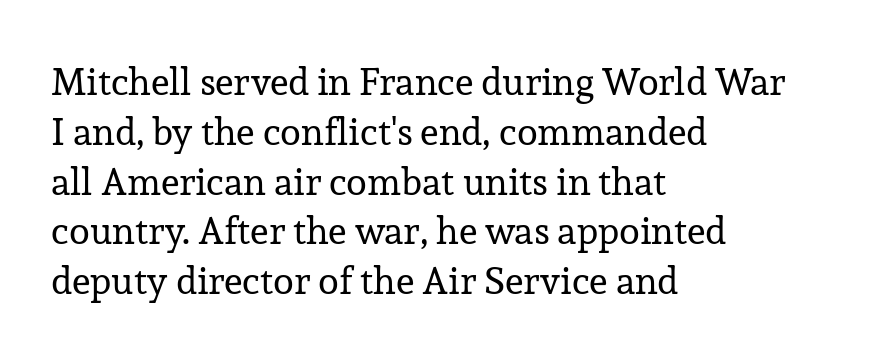
The image shows 38 px regular-weight serif type, upright; set left-aligned, normal line spacing (1.31x), normal letter spacing, not underlined; low stroke contrast and a medium x-height.
